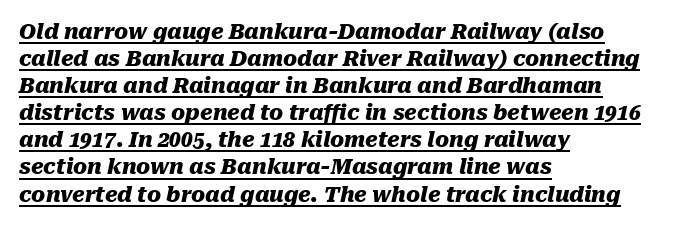
{"italic": "yes", "lean": "right", "slant_degrees": 10, "bold": "yes", "underline": "yes", "align": "left", "line_spacing": "normal", "line_spacing_ratio": 1.29, "letter_spacing": "normal", "letter_spacing_em": 0.0, "glyph_px": 21}
